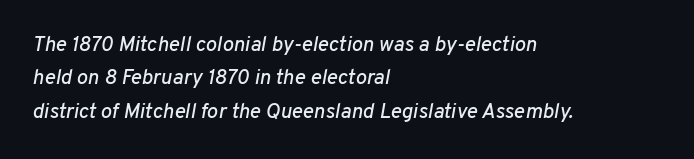
Q: Is the text italic (slanted)? A: Yes, it leans right by about 10 degrees.
Q: Is the text underlined? A: No.
Q: How is the paragraph aligned? A: Left-aligned.
Q: Is the spacing between letters normal or unusually wide? A: Normal.
Q: Is the spacing between lines tight, normal or loose? A: Normal.
